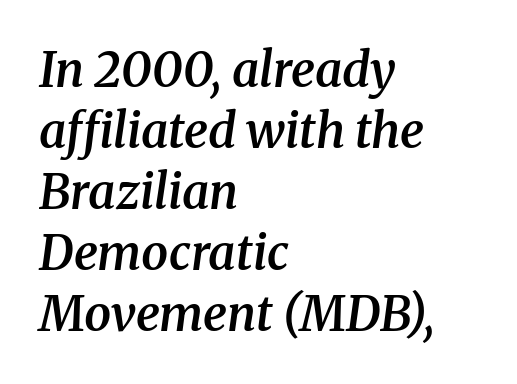
Q: Is the text bold? A: Semi-bold.
Q: Is the text italic (slanted)? A: Yes, it leans right by about 8 degrees.
Q: Is the typeface a serif or a sans-serif typeface? A: Serif.
Q: Is the text underlined? A: No.
Q: How is the paragraph aligned? A: Left-aligned.
Q: Is the spacing between letters normal or unusually wide? A: Normal.
Q: Is the spacing between lines tight, normal or loose? A: Normal.
Q: Width (condensed, normal, or wide)? A: Normal.
Q: Stroke contrast? A: Medium.
Q: x-height? A: Medium.
Q: Monospaced? A: No.
